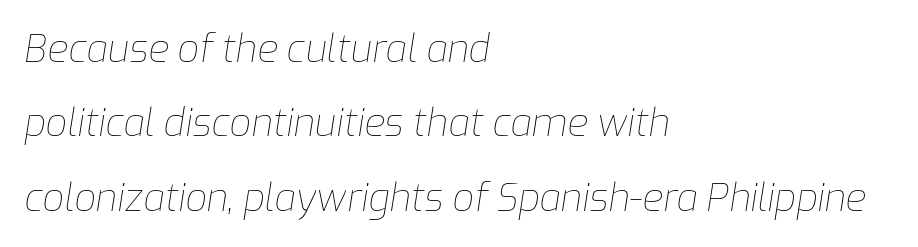
Each line starts at the same left margin while the right side varies. Descenders hang freely into open space. Proportional: the letters do not fall into vertical columns. Quick note: interline space is abundant. Heaviness? Minimal to ordinary, like unemphasized prose. You could call the tracking neutral — neither tight nor loose.
